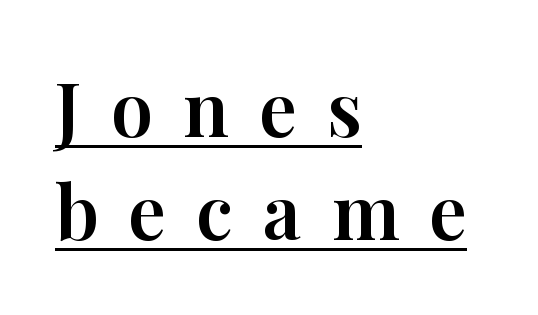
The image shows 75 px serif type, upright; set left-aligned, normal line spacing (1.38x), unusually wide letter spacing (+0.4 em), underlined; high stroke contrast and a medium x-height.
